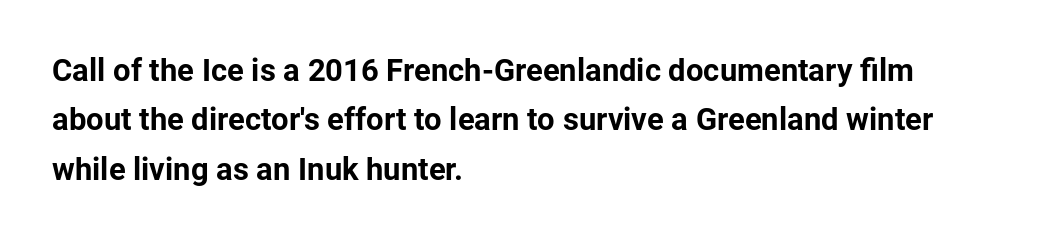
Emphasis by weight is at full strength: bold. The specimen reads as upright at a glance. Short note: letters normally spaced. The rendering uses natural spacing where letterforms have individual widths.
